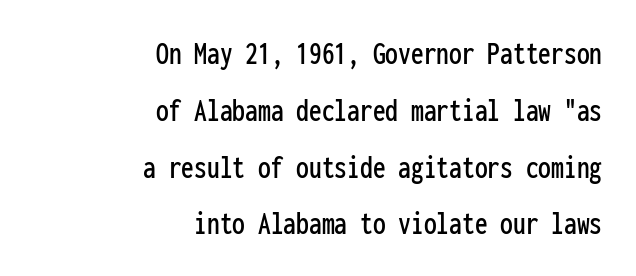
These lines stack with their right ends in a neat column. Designer's note — italics off, roman on. Nothing unusual about the tracking: characters are spaced as the font intends. You could count columns in this text — the font is strictly monospaced. A typesetter would label this face a sans. Interline gaps are of average width in this sample.
